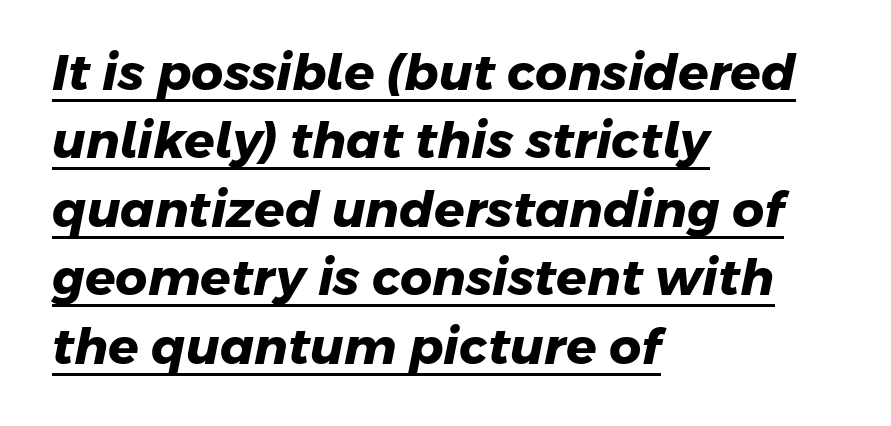
The image shows 50 px heavy sans-serif type; set left-aligned, normal line spacing (1.37x), normal letter spacing, underlined; low stroke contrast and a medium x-height.
